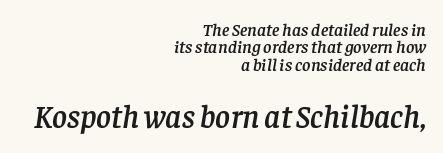
Q: Is the text italic (slanted)? A: Yes, it leans right by about 8 degrees.
Q: Is the typeface a serif or a sans-serif typeface? A: Serif.
Q: Is the text underlined? A: No.
Q: How is the paragraph aligned? A: Right-aligned.
Q: Is the spacing between letters normal or unusually wide? A: Normal.
Q: Is the spacing between lines tight, normal or loose? A: Tight.
Q: Which block of text is set in a larger size, the first (top) or the second (bottom)? A: The second (bottom) one.
Q: Width (condensed, normal, or wide)? A: Normal.
Q: Stroke contrast? A: Low.
Q: x-height? A: Large.
Q: Monospaced? A: No.
